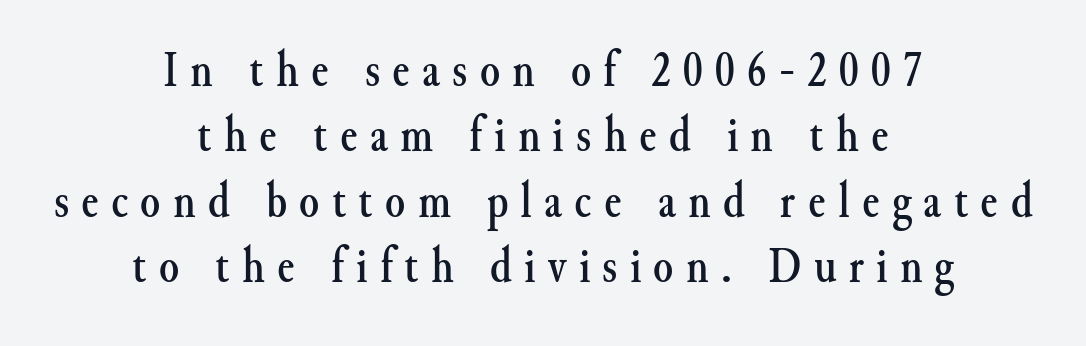
Q: Is the text italic (slanted)? A: No, it is upright.
Q: Is the typeface a serif or a sans-serif typeface? A: Serif.
Q: Is the text underlined? A: No.
Q: How is the paragraph aligned? A: Centered.
Q: Is the spacing between letters normal or unusually wide? A: Unusually wide.
Q: Is the spacing between lines tight, normal or loose? A: Normal.
Q: Width (condensed, normal, or wide)? A: Normal.
Q: Stroke contrast? A: Medium.
Q: x-height? A: Small.
Q: Monospaced? A: No.
